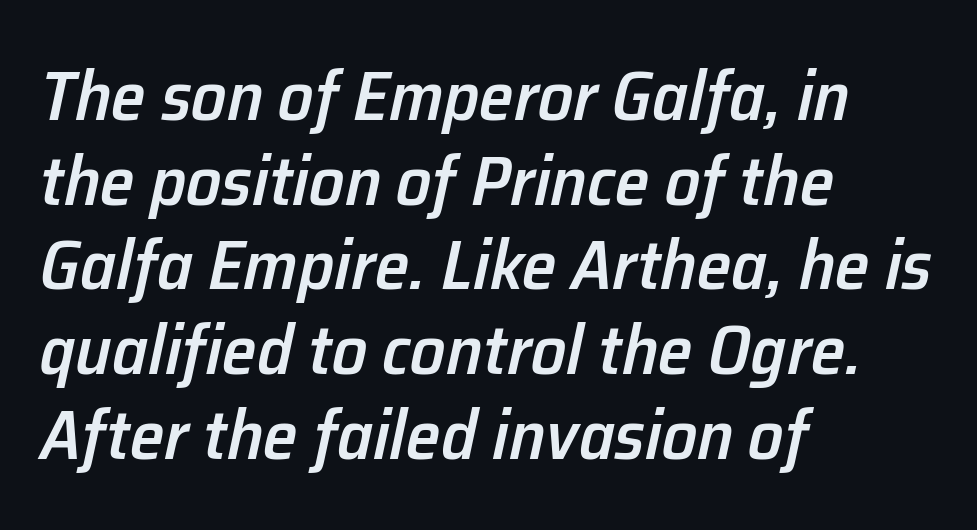
{"italic": "yes", "lean": "right", "slant_degrees": 12, "bold": "semi", "weight": "semibold", "width": "normal", "stroke_contrast": "low", "x_height": "medium", "monospaced": "no", "underline": "no", "align": "left", "line_spacing_ratio": 1.21, "letter_spacing": "normal", "letter_spacing_em": 0.0, "glyph_px": 70}
